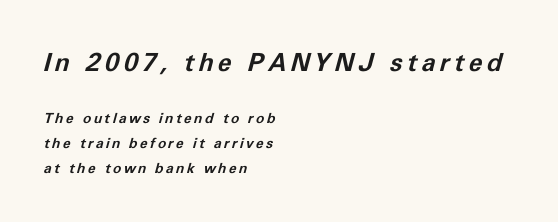
The image shows 25 px bold type, italic (leaning right); set left-aligned, line spacing 1.78x, not underlined; the first (top) block is 1.79x larger.
